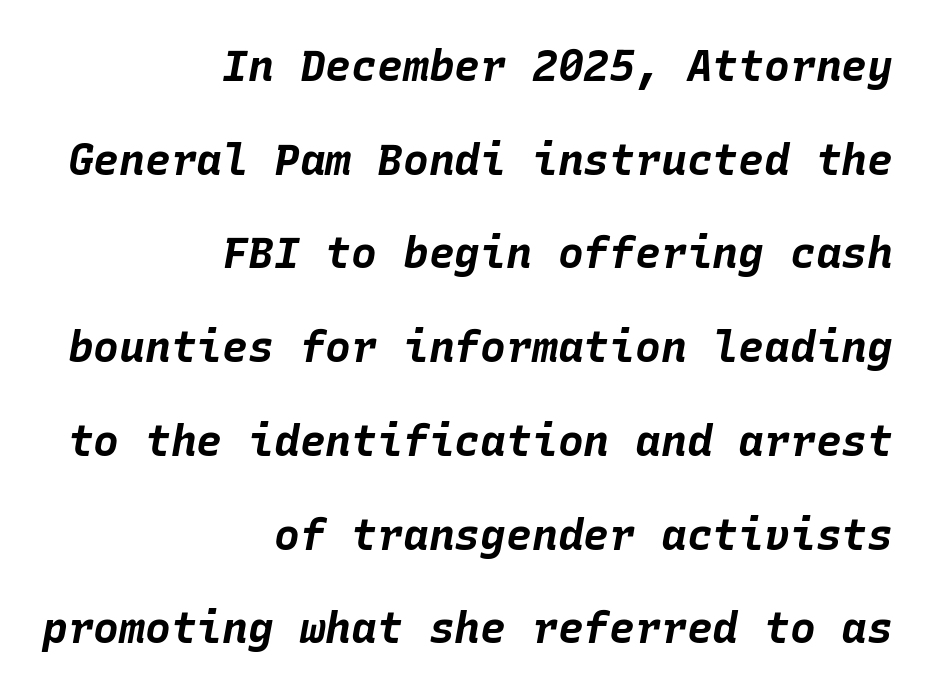
Q: Is the text bold? A: Yes.
Q: Is the text italic (slanted)? A: Yes, it leans right by about 10 degrees.
Q: Is the text underlined? A: No.
Q: How is the paragraph aligned? A: Right-aligned.
Q: Is the spacing between letters normal or unusually wide? A: Normal.
Q: Is the spacing between lines tight, normal or loose? A: Loose.
Q: Width (condensed, normal, or wide)? A: Normal.
Q: Stroke contrast? A: Low.
Q: x-height? A: Large.
Q: Monospaced? A: Yes.
